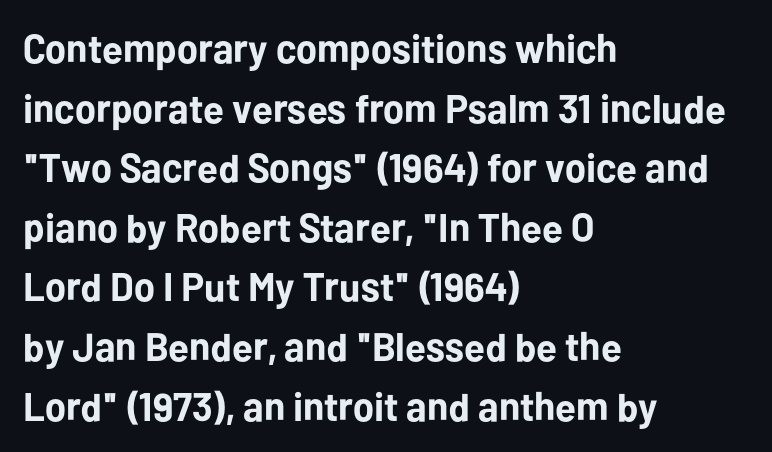
This sample uses a sans-serif face. Proportional: the letters do not fall into vertical columns. How would I describe the line gaps? Plain and ordinary. Rendered with straight, roman letterforms. Casual observation: everything's shoved over to the left.
